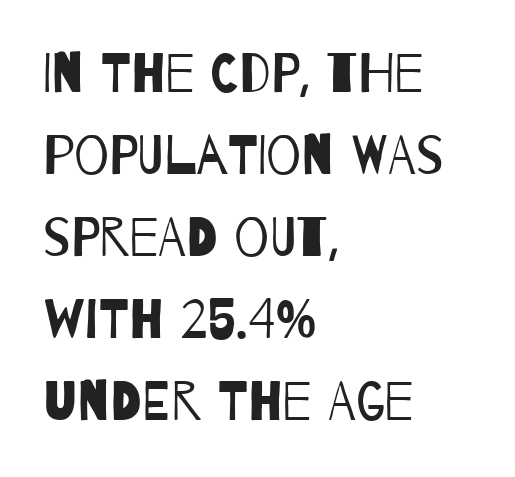
{"serif": "no", "bold": "no", "weight": "regular", "width": "condensed", "stroke_contrast": "low", "x_height": "large", "monospaced": "no", "underline": "no", "align": "left", "line_spacing": "normal", "line_spacing_ratio": 1.49, "letter_spacing": "normal", "letter_spacing_em": 0.0, "glyph_px": 55}
